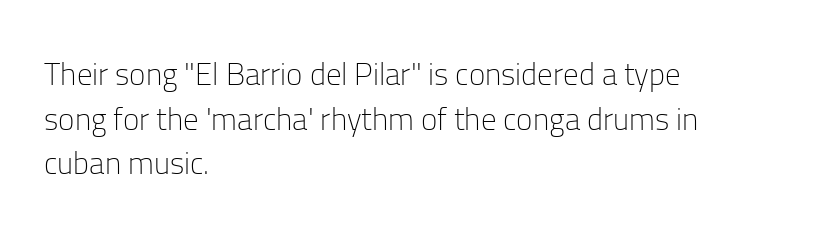
The rendering shows plain stroke endings on the letterforms — a sans-serif design. Lines of text with bare space underneath. The strokes carry an ordinary text weight at most. Leading: standard. Look at the tracking — it's just the regular setting, nothing added.
